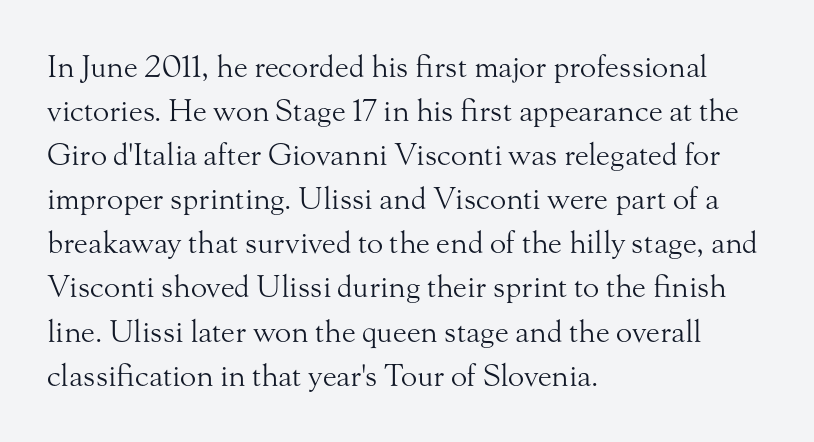
Q: Is the text bold? A: No.
Q: Is the text italic (slanted)? A: No, it is upright.
Q: Is the typeface a serif or a sans-serif typeface? A: Serif.
Q: Is the text underlined? A: No.
Q: How is the paragraph aligned? A: Left-aligned.
Q: Is the spacing between letters normal or unusually wide? A: Normal.
Q: Is the spacing between lines tight, normal or loose? A: Normal.
Q: Width (condensed, normal, or wide)? A: Normal.
Q: Stroke contrast? A: Medium.
Q: x-height? A: Small.
Q: Monospaced? A: No.
